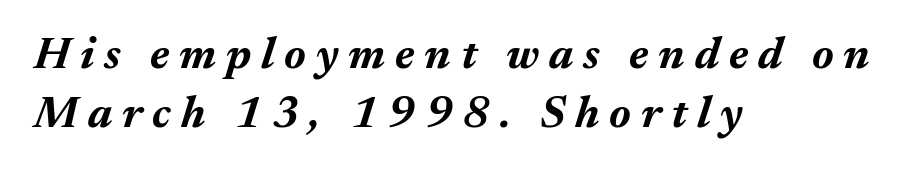
Q: Is the text bold? A: Yes.
Q: Is the text italic (slanted)? A: Yes, it leans right by about 17 degrees.
Q: Is the text underlined? A: No.
Q: How is the paragraph aligned? A: Left-aligned.
Q: Is the spacing between letters normal or unusually wide? A: Unusually wide.
Q: Is the spacing between lines tight, normal or loose? A: Normal.
Q: Width (condensed, normal, or wide)? A: Normal.
Q: Stroke contrast? A: Medium.
Q: x-height? A: Medium.
Q: Monospaced? A: No.
